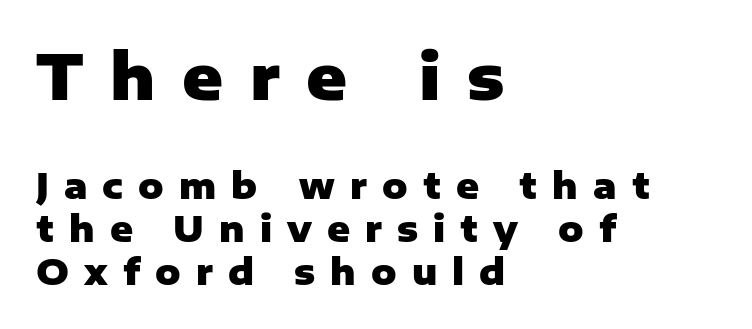
The image shows 62 px heavy sans-serif type, upright; set left-aligned, line spacing 1.23x, unusually wide letter spacing (+0.43 em), not underlined; the first (top) block is 1.77x larger; low stroke contrast and a medium x-height.
